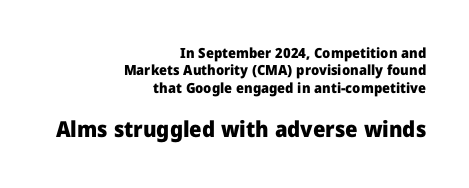
Q: Is the text bold? A: Yes.
Q: Is the text italic (slanted)? A: No, it is upright.
Q: Is the text underlined? A: No.
Q: How is the paragraph aligned? A: Right-aligned.
Q: Is the spacing between letters normal or unusually wide? A: Normal.
Q: Is the spacing between lines tight, normal or loose? A: Normal.
Q: Which block of text is set in a larger size, the first (top) or the second (bottom)? A: The second (bottom) one.
